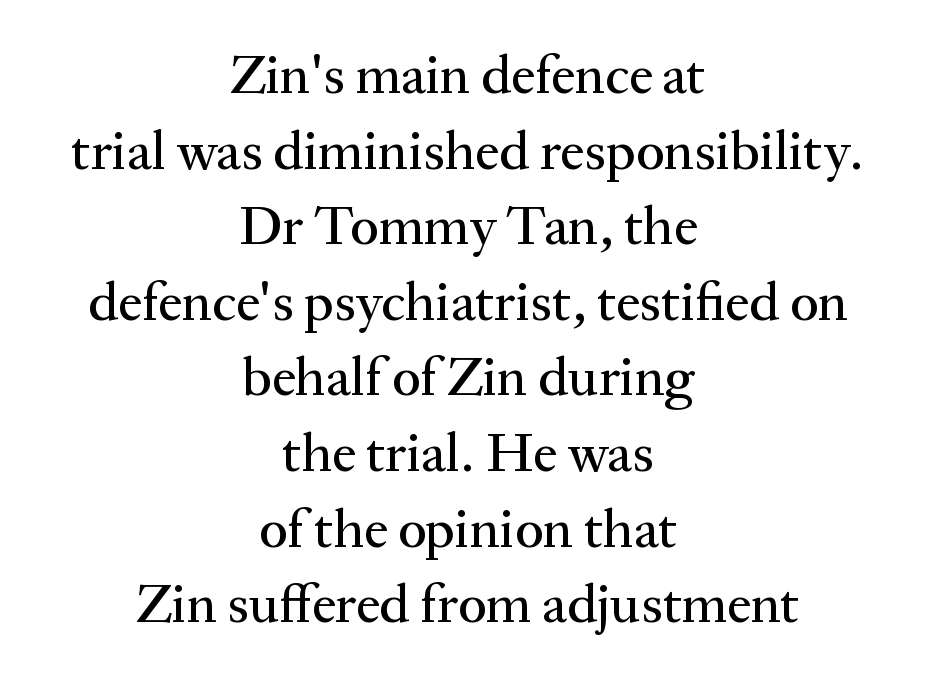
The image shows 54 px serif type, upright; set centered, normal line spacing (1.4x), normal letter spacing, not underlined; medium stroke contrast and a medium x-height.
